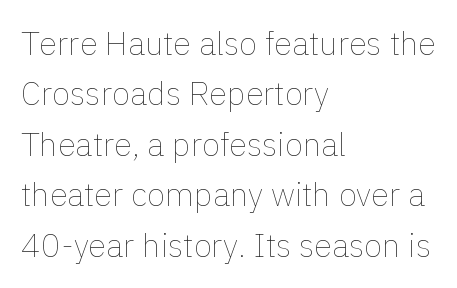
{"italic": "no", "bold": "no", "weight": "thin", "width": "normal", "x_height": "medium", "monospaced": "no", "underline": "no", "align": "left", "line_spacing": "normal", "line_spacing_ratio": 1.53, "letter_spacing": "normal", "letter_spacing_em": 0.0, "glyph_px": 33}
